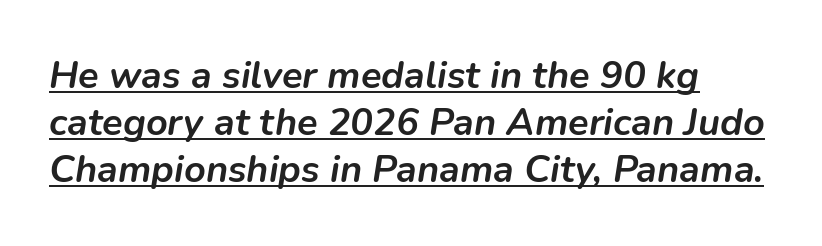
The image shows 38 px semibold type, italic (leaning right); set left-aligned, line spacing 1.24x, normal letter spacing, underlined; low stroke contrast and a medium x-height.
